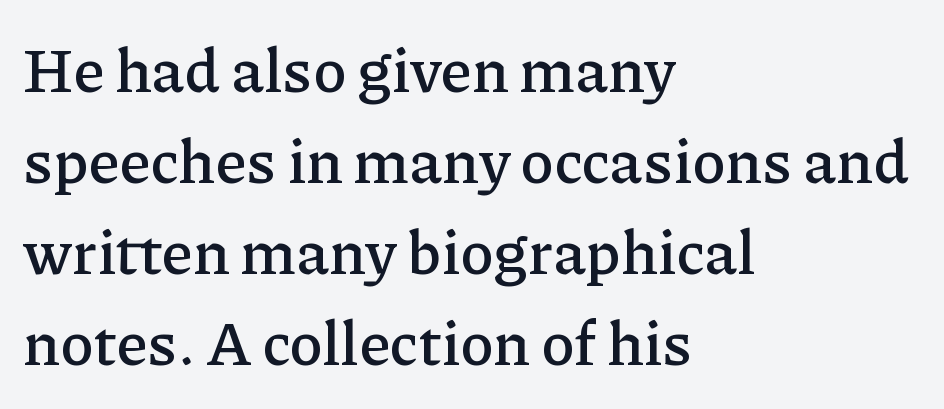
Rendered with straight, roman letterforms. The face used here is rendered with its standard letterfit. This rendering uses left alignment, leaving the right contour irregular. What kind of face is this? One with serifs. You could not count columns in this text — the font is proportionally spaced. Letters rest on an invisible, unmarked baseline.
